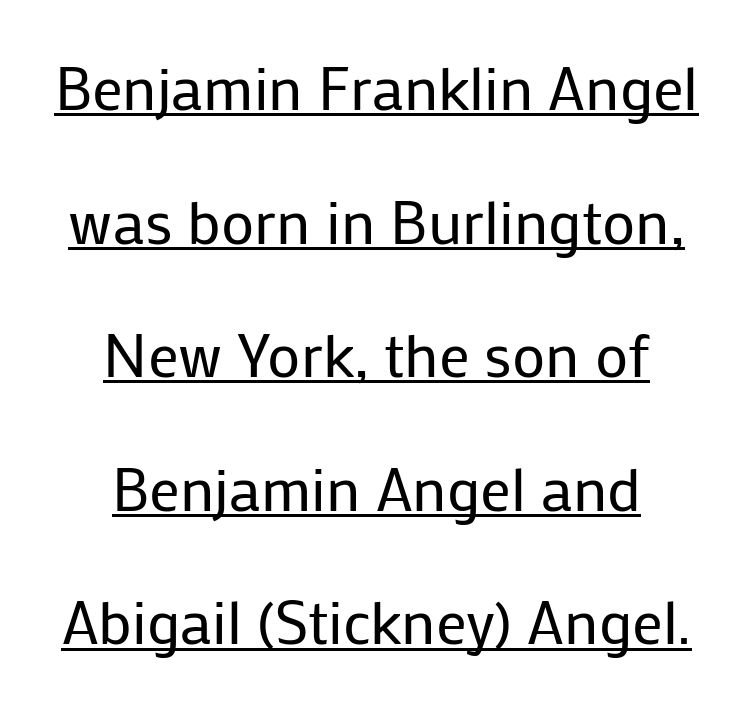
{"serif": "no", "italic": "no", "bold": "no", "weight": "regular", "width": "normal", "stroke_contrast": "low", "x_height": "medium", "monospaced": "no", "underline": "yes", "align": "center", "line_spacing": "loose", "line_spacing_ratio": 2.19, "letter_spacing": "normal", "letter_spacing_em": 0.0, "glyph_px": 61}
